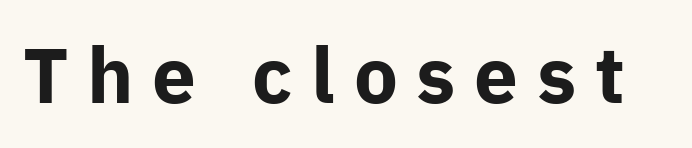
{"serif": "no", "italic": "no", "bold": "yes", "weight": "bold", "width": "normal", "stroke_contrast": "low", "x_height": "medium", "monospaced": "no", "underline": "no", "letter_spacing": "wide", "letter_spacing_em": 0.24, "glyph_px": 78}
